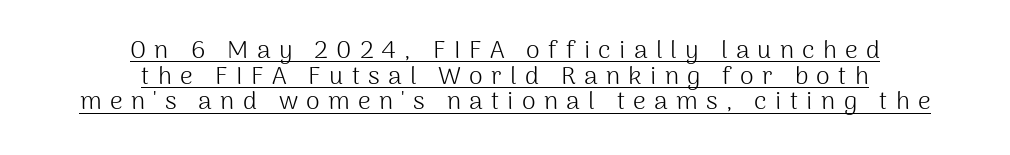
{"italic": "no", "bold": "no", "underline": "yes", "align": "center", "line_spacing": "tight", "line_spacing_ratio": 1.03, "letter_spacing": "wide", "letter_spacing_em": 0.33, "glyph_px": 25}
